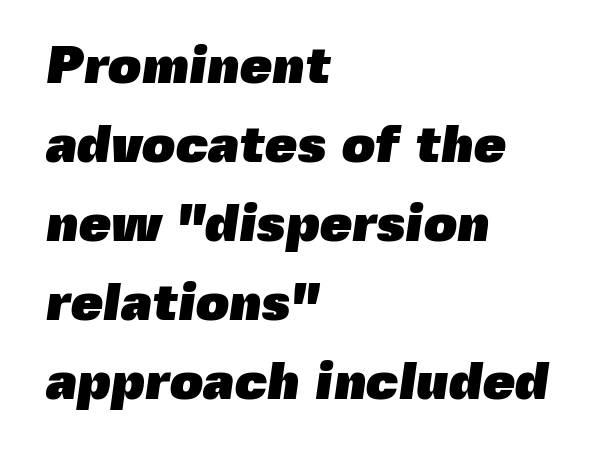
The line texture is even and compact thanks to regular tracking. Strong, thick strokes mark this as bold type. Any mark beneath the type? The region is blank. The rendering uses natural spacing where letterforms have individual widths. Type style note: lacks serifs. The leading is moderate, giving the passage an even texture.
